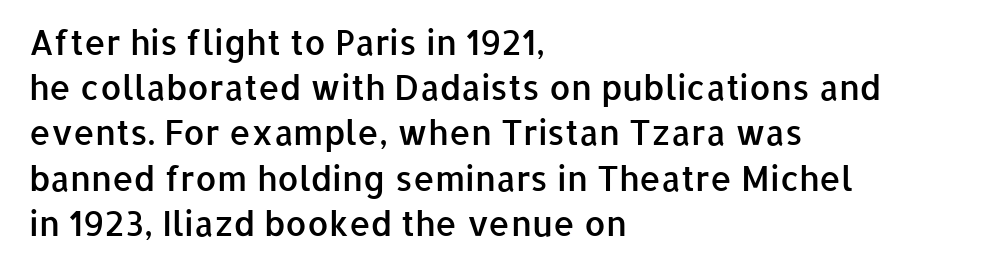
The image shows 34 px semibold sans-serif type, upright; set left-aligned, normal line spacing (1.33x), normal letter spacing, not underlined; low stroke contrast and a medium x-height.
